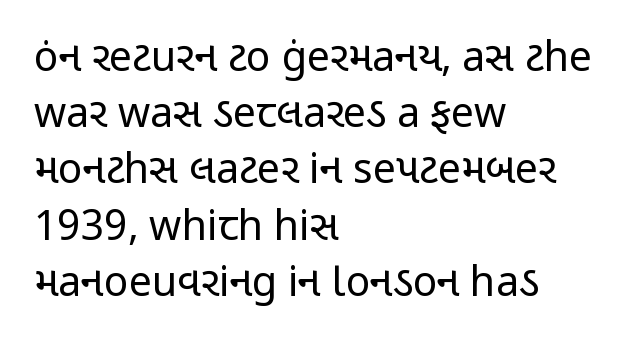
Weight class: somewhere from thin through regular. Look at the tracking — it's just the regular setting, nothing added. Only glyphs here, with clear space below each row. Font category for this specimen: sans-serif. Italic? Not at all — the glyphs are vertical.
